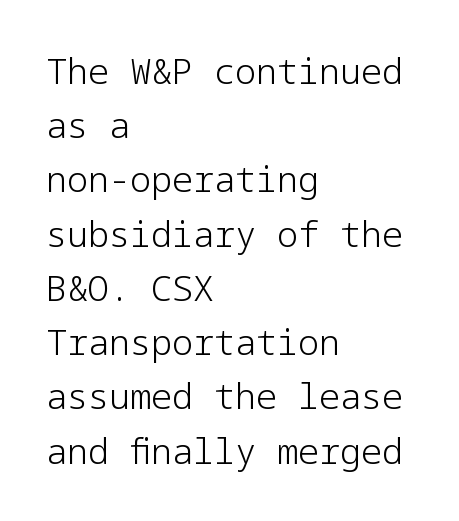
Q: Is the text bold? A: No.
Q: Is the text italic (slanted)? A: No, it is upright.
Q: Is the typeface a serif or a sans-serif typeface? A: Sans-serif.
Q: Is the text underlined? A: No.
Q: How is the paragraph aligned? A: Left-aligned.
Q: Is the spacing between letters normal or unusually wide? A: Normal.
Q: Is the spacing between lines tight, normal or loose? A: Normal.
Q: Width (condensed, normal, or wide)? A: Normal.
Q: Stroke contrast? A: Low.
Q: x-height? A: Medium.
